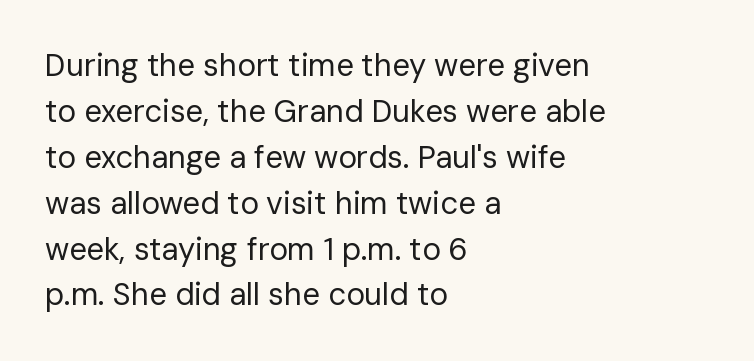
Layout note: lines flush left. The line texture is even and compact thanks to regular tracking. Note: no serifs on the glyphs. A normal amount of white space separates one row of letters from the next. The letters look calm and open, with moderate or lighter stems.
